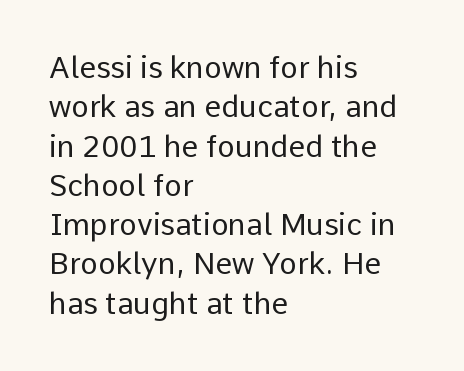
The image shows 30 px regular-weight sans-serif type, upright; set left-aligned, normal line spacing (1.31x), normal letter spacing, not underlined; low stroke contrast and a medium x-height.
